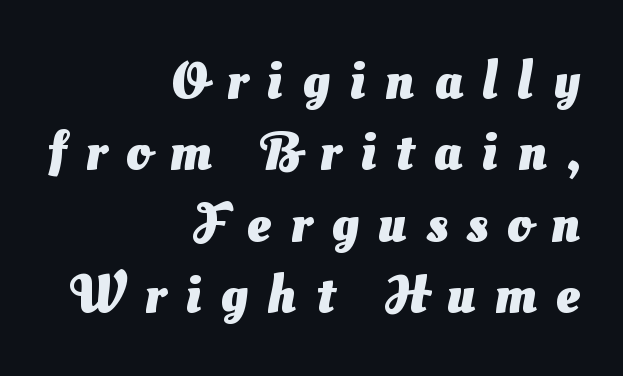
The typesetter chose a ragged-left arrangement here. If you measured baseline to baseline, you'd find a middling distance. The glyphs are unaccompanied by any horizontal stroke below them. Examine the stroke ends and you'll find no serifs.
